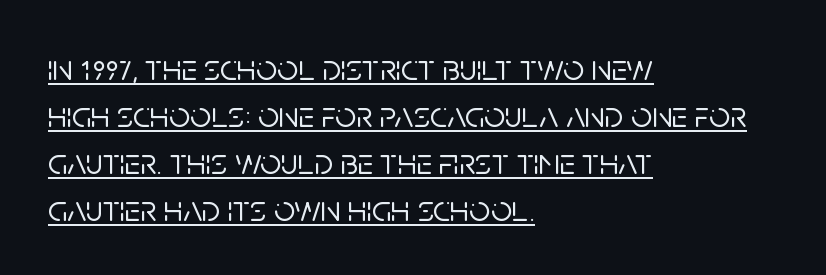
{"serif": "no", "italic": "no", "width": "normal", "stroke_contrast": "low", "x_height": "large", "monospaced": "no", "underline": "yes", "align": "left", "line_spacing": "normal", "line_spacing_ratio": 1.27, "letter_spacing": "normal", "letter_spacing_em": 0.0, "glyph_px": 37}
